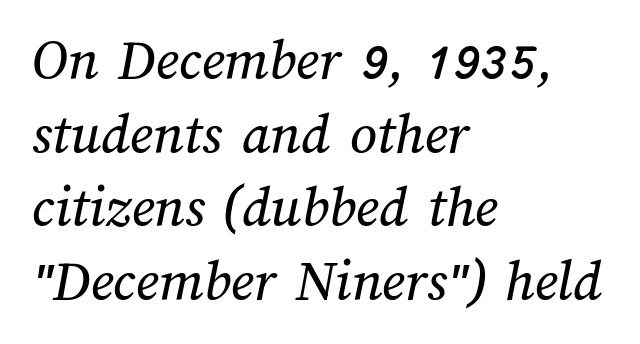
The image shows 59 px text type; set left-aligned, normal line spacing (1.25x), normal letter spacing, not underlined; medium stroke contrast and a medium x-height.
